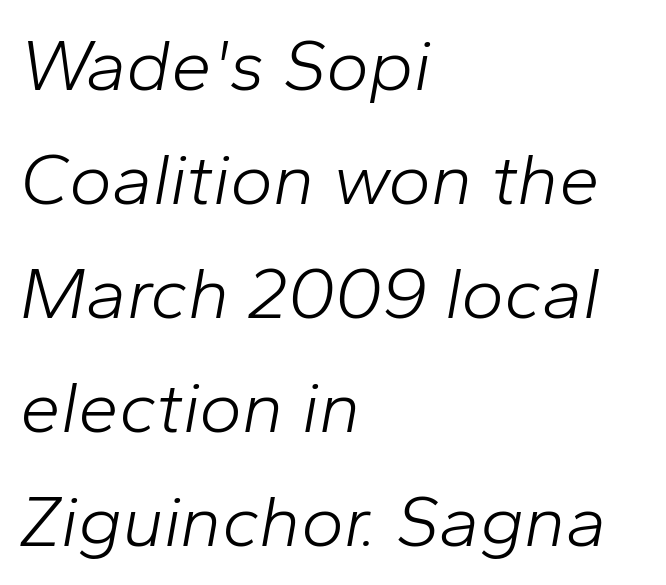
Q: Is the text bold? A: No.
Q: Is the text italic (slanted)? A: Yes, it leans right by about 10 degrees.
Q: Is the text underlined? A: No.
Q: How is the paragraph aligned? A: Left-aligned.
Q: Is the spacing between letters normal or unusually wide? A: Normal.
Q: Is the spacing between lines tight, normal or loose? A: Normal.
Q: Width (condensed, normal, or wide)? A: Normal.
Q: Stroke contrast? A: Low.
Q: x-height? A: Medium.
Q: Monospaced? A: No.
